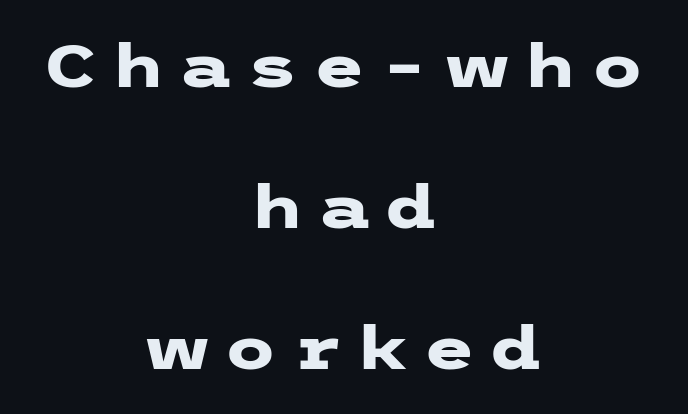
The image shows 60 px heavy, wide sans-serif type, upright; set centered, loose line spacing (2.35x), unusually wide letter spacing (+0.24 em), not underlined; low stroke contrast and a medium x-height.
